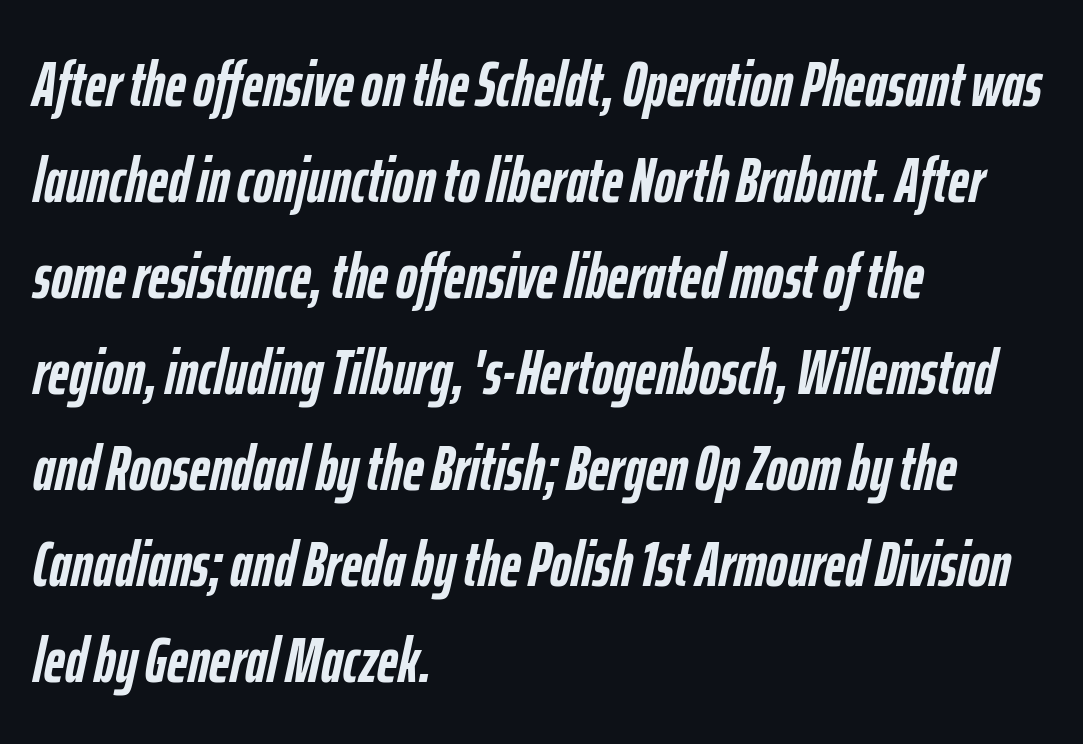
{"italic": "yes", "lean": "right", "slant_degrees": 12, "bold": "yes", "weight": "semibold", "width": "condensed", "stroke_contrast": "low", "x_height": "medium", "monospaced": "no", "underline": "no", "align": "left", "line_spacing": "normal", "line_spacing_ratio": 1.5, "letter_spacing": "normal", "letter_spacing_em": 0.0, "glyph_px": 64}
